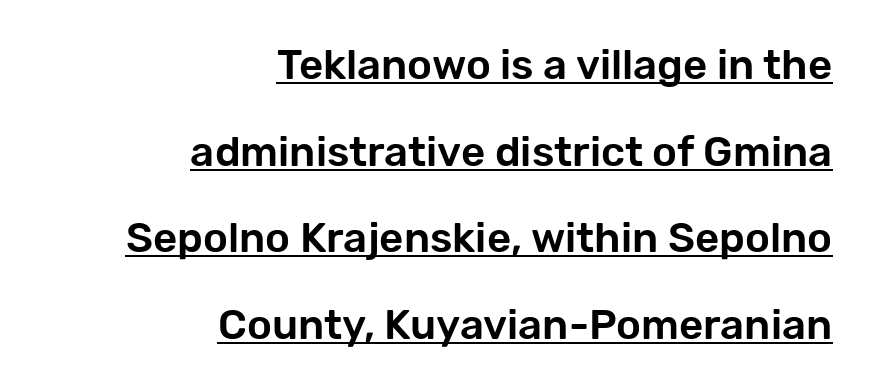
The image shows 42 px sans-serif type, upright; set right-aligned, loose line spacing (2.06x), normal letter spacing, underlined; low stroke contrast and a medium x-height.
